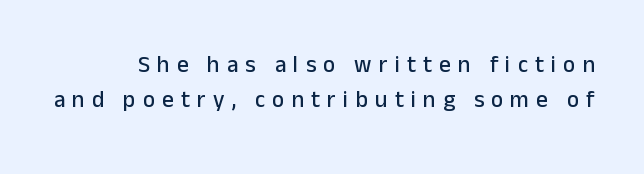
Q: Is the text italic (slanted)? A: No, it is upright.
Q: Is the text underlined? A: No.
Q: Is the spacing between letters normal or unusually wide? A: Unusually wide.
Q: Is the spacing between lines tight, normal or loose? A: Normal.
